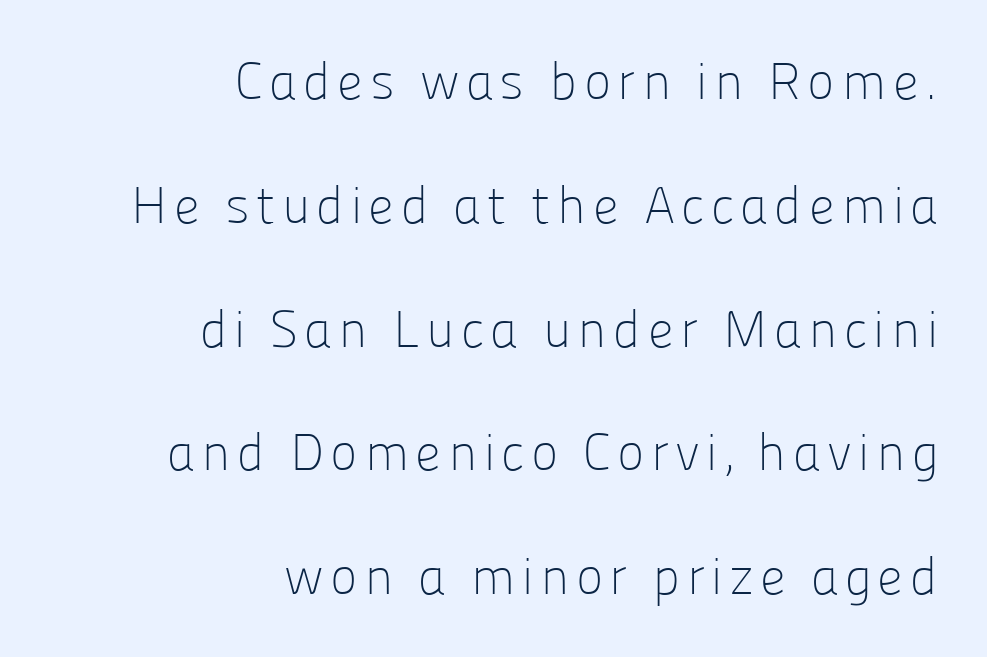
Q: Is the text bold? A: No.
Q: Is the text italic (slanted)? A: No, it is upright.
Q: Is the typeface a serif or a sans-serif typeface? A: Sans-serif.
Q: Is the text underlined? A: No.
Q: How is the paragraph aligned? A: Right-aligned.
Q: Is the spacing between lines tight, normal or loose? A: Loose.
Q: Width (condensed, normal, or wide)? A: Normal.
Q: Stroke contrast? A: Low.
Q: x-height? A: Medium.
Q: Monospaced? A: No.
